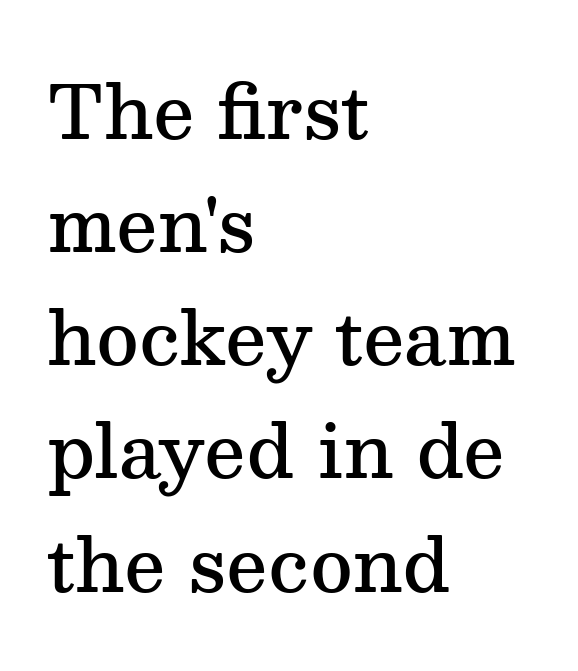
The image shows 73 px semibold serif type, upright; set left-aligned, normal line spacing (1.55x), normal letter spacing, not underlined; medium stroke contrast and a medium x-height.
